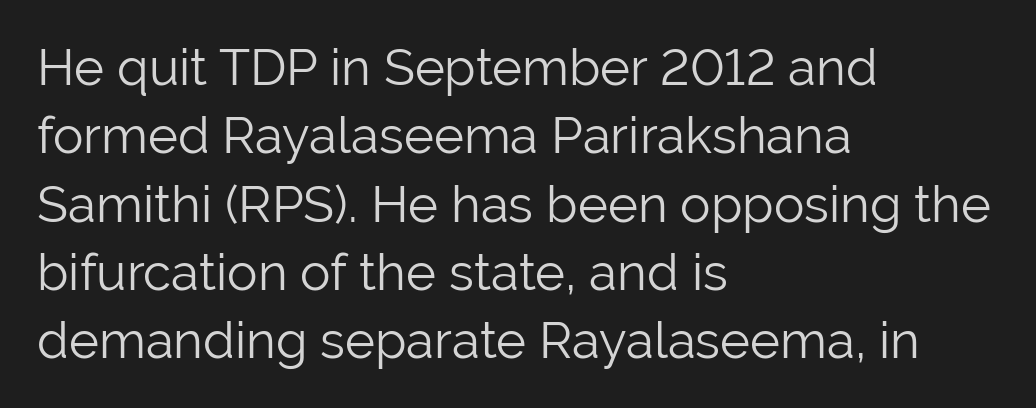
Q: Is the text bold? A: No.
Q: Is the text italic (slanted)? A: No, it is upright.
Q: Is the typeface a serif or a sans-serif typeface? A: Sans-serif.
Q: Is the text underlined? A: No.
Q: How is the paragraph aligned? A: Left-aligned.
Q: Is the spacing between letters normal or unusually wide? A: Normal.
Q: Is the spacing between lines tight, normal or loose? A: Normal.
Q: Width (condensed, normal, or wide)? A: Normal.
Q: Stroke contrast? A: Low.
Q: x-height? A: Medium.
Q: Monospaced? A: No.
